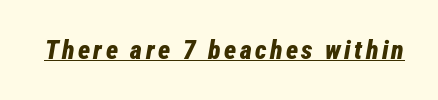
This is oblique type, the kind used for emphasis or titles. Summary of weight: heavy, a full bold. The string is rendered with underlining switched on.
